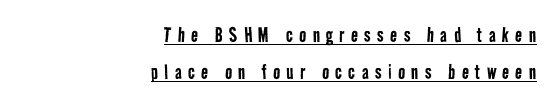
Q: Is the text bold? A: No.
Q: Is the text underlined? A: Yes.
Q: How is the paragraph aligned? A: Right-aligned.
Q: Is the spacing between letters normal or unusually wide? A: Unusually wide.
Q: Is the spacing between lines tight, normal or loose? A: Normal.
